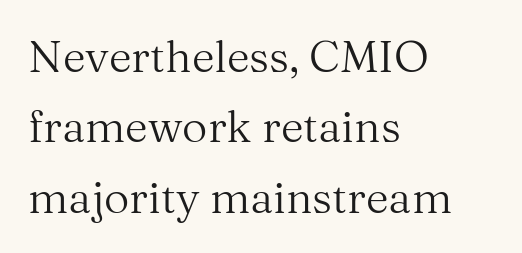
Q: Is the text bold? A: No.
Q: Is the text italic (slanted)? A: No, it is upright.
Q: Is the typeface a serif or a sans-serif typeface? A: Serif.
Q: Is the text underlined? A: No.
Q: How is the paragraph aligned? A: Left-aligned.
Q: Is the spacing between letters normal or unusually wide? A: Normal.
Q: Is the spacing between lines tight, normal or loose? A: Normal.
Q: Width (condensed, normal, or wide)? A: Normal.
Q: Stroke contrast? A: Medium.
Q: x-height? A: Medium.
Q: Monospaced? A: No.
